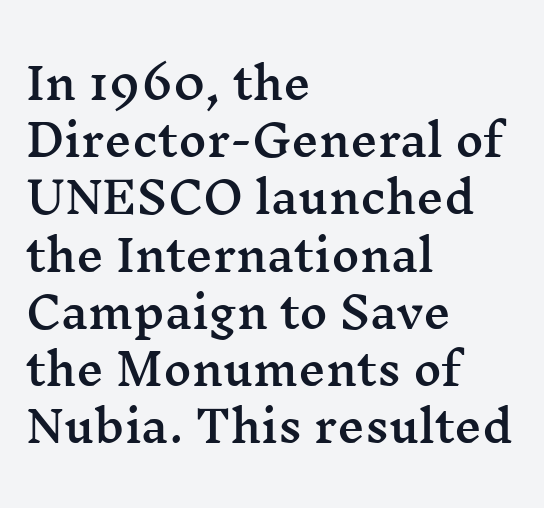
Q: Is the text italic (slanted)? A: No, it is upright.
Q: Is the typeface a serif or a sans-serif typeface? A: Serif.
Q: Is the text underlined? A: No.
Q: How is the paragraph aligned? A: Left-aligned.
Q: Is the spacing between letters normal or unusually wide? A: Normal.
Q: Is the spacing between lines tight, normal or loose? A: Normal.
Q: Width (condensed, normal, or wide)? A: Wide.
Q: Stroke contrast? A: Medium.
Q: x-height? A: Medium.
Q: Monospaced? A: No.
